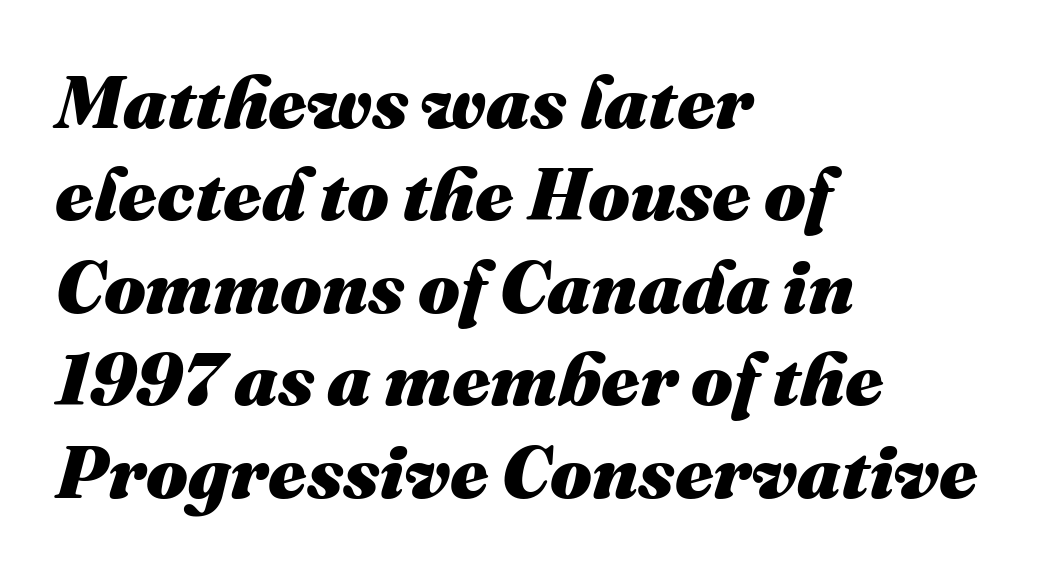
Q: Is the text bold? A: Yes.
Q: Is the text italic (slanted)? A: Yes, it leans right by about 16 degrees.
Q: Is the text underlined? A: No.
Q: How is the paragraph aligned? A: Left-aligned.
Q: Is the spacing between letters normal or unusually wide? A: Normal.
Q: Is the spacing between lines tight, normal or loose? A: Normal.
Q: Width (condensed, normal, or wide)? A: Normal.
Q: Stroke contrast? A: Medium.
Q: x-height? A: Medium.
Q: Monospaced? A: No.
